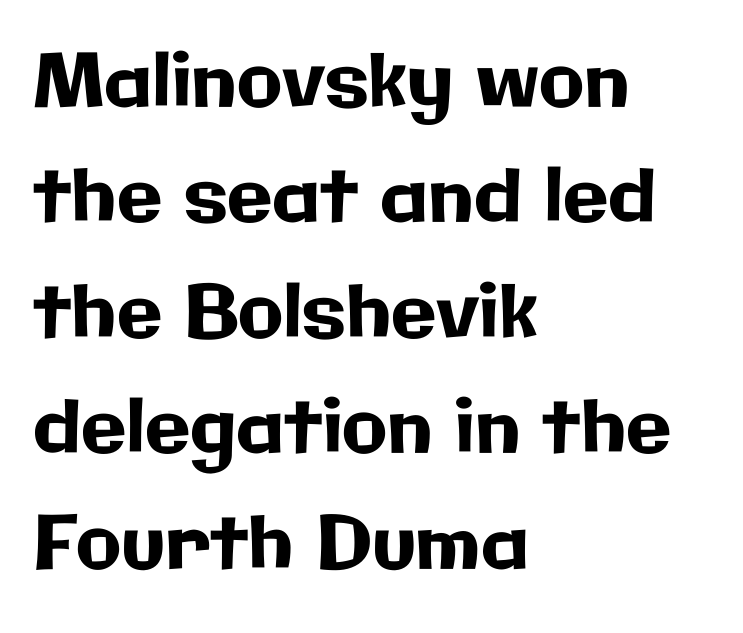
{"serif": "no", "italic": "no", "width": "normal", "stroke_contrast": "low", "x_height": "medium", "monospaced": "no", "underline": "no", "align": "left", "line_spacing": "normal", "line_spacing_ratio": 1.56, "letter_spacing": "normal", "letter_spacing_em": 0.0, "glyph_px": 74}
